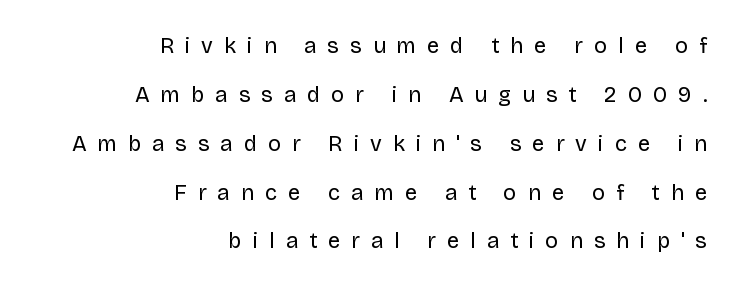
{"italic": "no", "bold": "no", "underline": "no", "align": "right", "line_spacing": "loose", "line_spacing_ratio": 2.22, "letter_spacing": "wide", "letter_spacing_em": 0.5, "glyph_px": 22}
